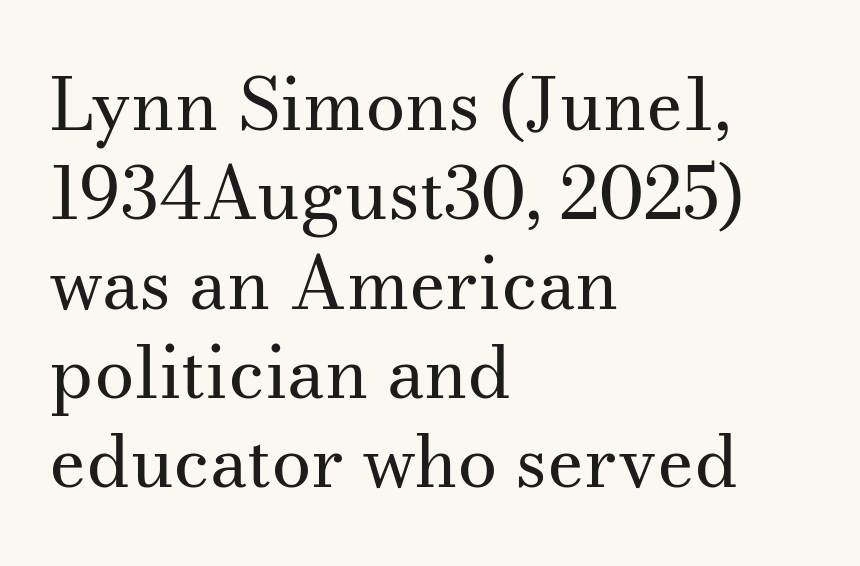
{"serif": "yes", "italic": "no", "bold": "no", "weight": "regular", "width": "normal", "stroke_contrast": "medium", "x_height": "small", "monospaced": "no", "underline": "no", "align": "left", "line_spacing_ratio": 1.24, "letter_spacing": "normal", "letter_spacing_em": 0.0, "glyph_px": 72}
